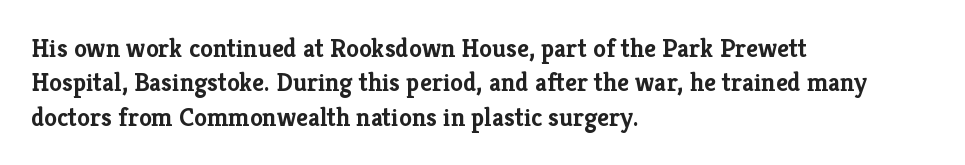
{"italic": "no", "bold": "yes", "underline": "no", "align": "left", "line_spacing": "normal", "line_spacing_ratio": 1.32, "letter_spacing": "normal", "letter_spacing_em": 0.0, "glyph_px": 26}
